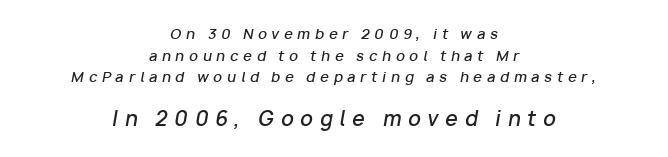
Underlining? Definitely not there. Interline gaps are of average width in this sample. The text block is weighted toward neither margin, spreading evenly from the middle. Is the type bold? Partly — it's a semibold, heavier than regular but not fully bold.
